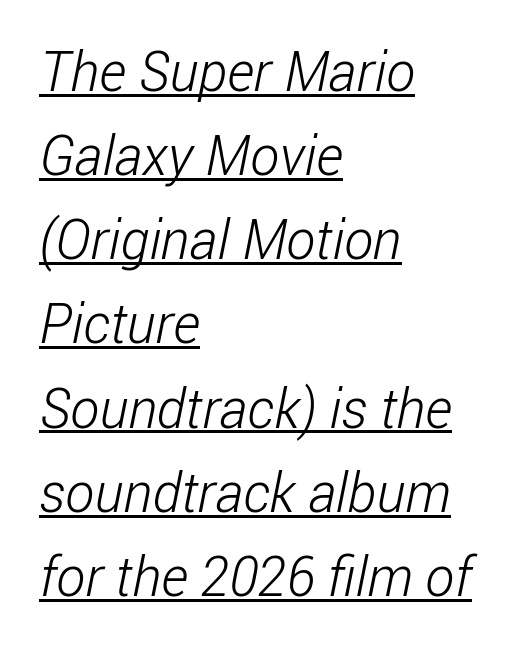
The image shows 55 px light, condensed sans-serif type; set left-aligned, normal line spacing (1.53x), normal letter spacing, underlined; low stroke contrast and a medium x-height.
